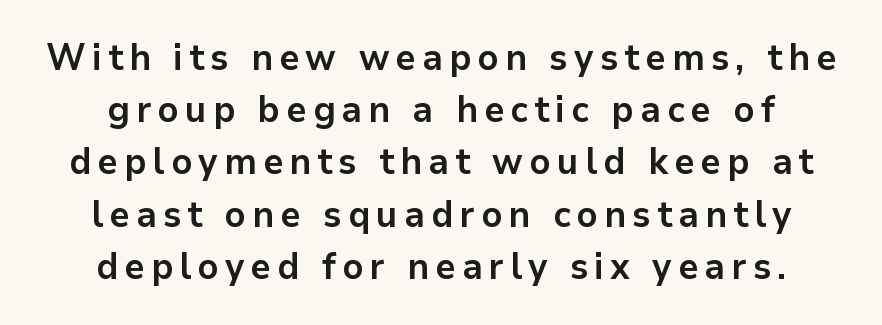
{"serif": "no", "italic": "no", "bold": "yes", "weight": "bold", "width": "normal", "stroke_contrast": "low", "x_height": "medium", "monospaced": "no", "underline": "no", "align": "center", "line_spacing": "normal", "line_spacing_ratio": 1.41, "glyph_px": 37}
